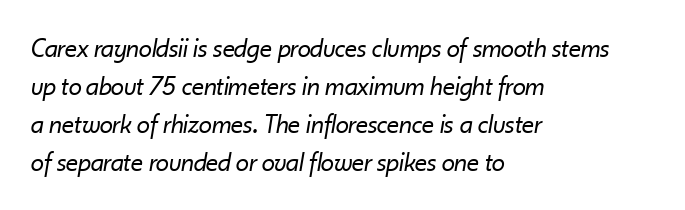
{"italic": "yes", "lean": "right", "slant_degrees": 10, "bold": "no", "underline": "no", "align": "left", "line_spacing": "normal", "line_spacing_ratio": 1.41, "letter_spacing": "normal", "letter_spacing_em": 0.0, "glyph_px": 27}
